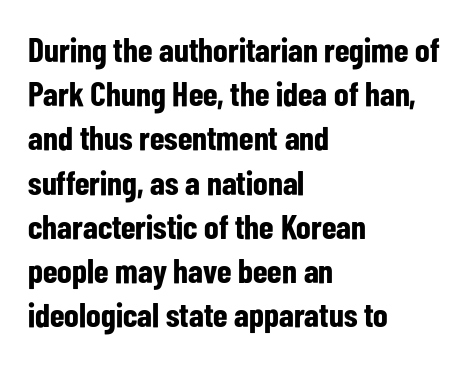
Plenty of ink on the page — the face is bold. Horizontal bands of white between lines are of average thickness. These lines are composed in type without serifs. Spacing verdict: proportional, widths tailored to each character. These lines keep a tight, regular rhythm from letter to letter. Posture: upright roman.
